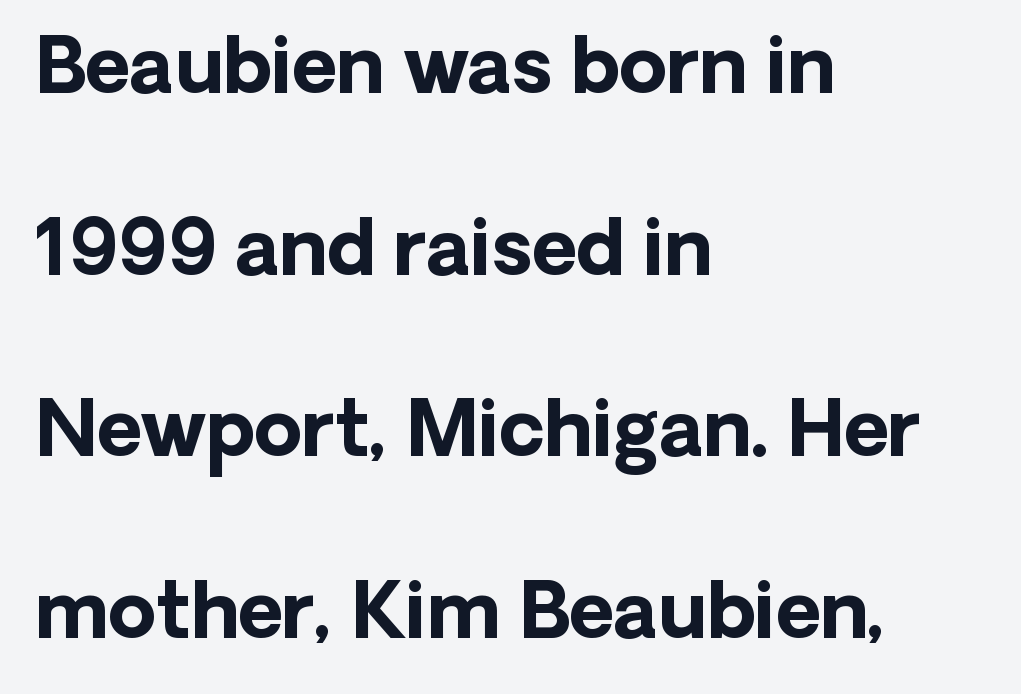
Q: Is the text bold? A: Yes.
Q: Is the text italic (slanted)? A: No, it is upright.
Q: Is the typeface a serif or a sans-serif typeface? A: Sans-serif.
Q: Is the text underlined? A: No.
Q: How is the paragraph aligned? A: Left-aligned.
Q: Is the spacing between letters normal or unusually wide? A: Normal.
Q: Is the spacing between lines tight, normal or loose? A: Loose.
Q: Width (condensed, normal, or wide)? A: Normal.
Q: Stroke contrast? A: Low.
Q: x-height? A: Medium.
Q: Monospaced? A: No.
